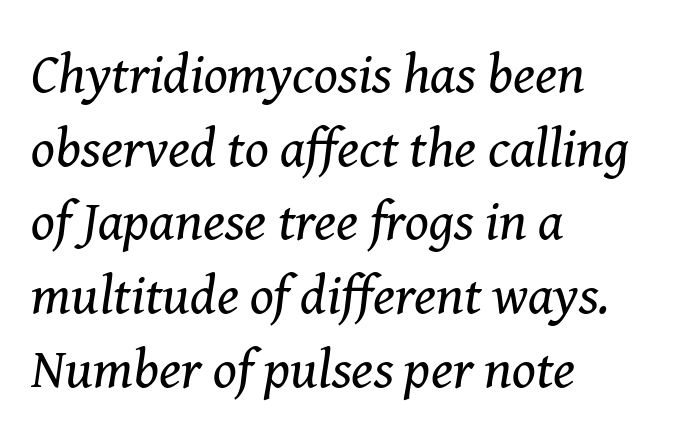
Q: Is the text bold? A: No.
Q: Is the text italic (slanted)? A: Yes, it leans right by about 8 degrees.
Q: Is the typeface a serif or a sans-serif typeface? A: Serif.
Q: Is the text underlined? A: No.
Q: How is the paragraph aligned? A: Left-aligned.
Q: Is the spacing between letters normal or unusually wide? A: Normal.
Q: Is the spacing between lines tight, normal or loose? A: Normal.
Q: Width (condensed, normal, or wide)? A: Normal.
Q: Stroke contrast? A: Medium.
Q: x-height? A: Medium.
Q: Monospaced? A: No.
